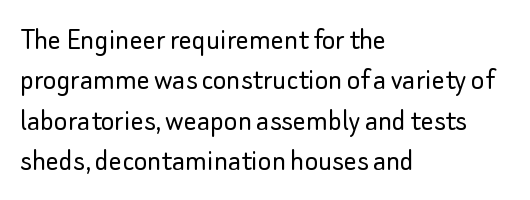
Q: Is the text bold? A: No.
Q: Is the text italic (slanted)? A: No, it is upright.
Q: Is the typeface a serif or a sans-serif typeface? A: Sans-serif.
Q: Is the text underlined? A: No.
Q: How is the paragraph aligned? A: Left-aligned.
Q: Is the spacing between letters normal or unusually wide? A: Normal.
Q: Is the spacing between lines tight, normal or loose? A: Normal.
Q: Width (condensed, normal, or wide)? A: Normal.
Q: Stroke contrast? A: Low.
Q: x-height? A: Small.
Q: Monospaced? A: No.
